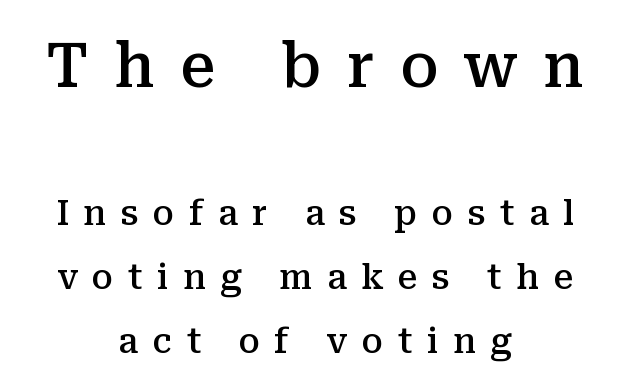
Do the characters align in a grid? No, the font is proportional. The strip under each line holds only bare page. A somewhat darkened texture: the type is semibold rather than bold. Spacing between characters has been opened up far beyond the box default. The rendering shrinks the type as you move from the upper chunk to the lower.
